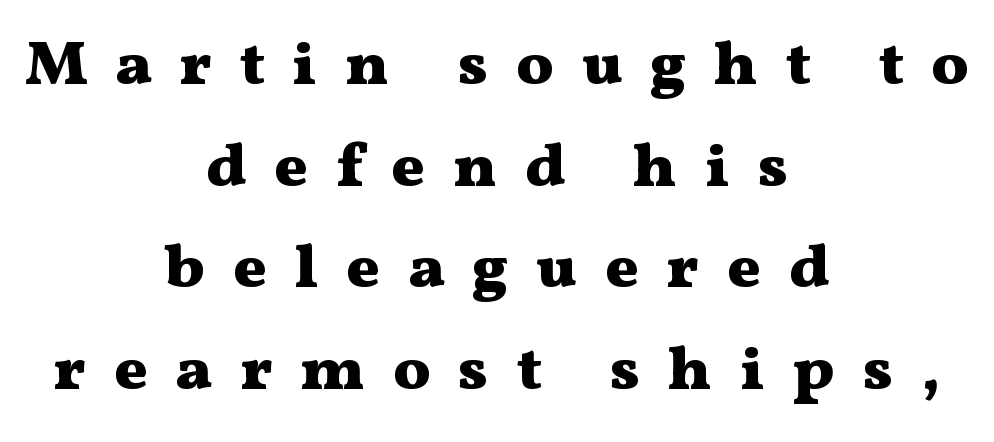
{"serif": "yes", "italic": "no", "bold": "yes", "weight": "heavy", "width": "wide", "stroke_contrast": "medium", "x_height": "medium", "monospaced": "no", "underline": "no", "align": "center", "line_spacing": "normal", "line_spacing_ratio": 1.64, "letter_spacing": "wide", "letter_spacing_em": 0.45, "glyph_px": 62}
